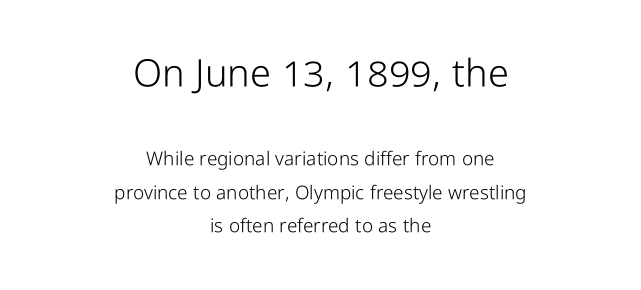
The image shows 38 px light, condensed sans-serif type, upright; set centered, line spacing 1.76x, normal letter spacing, not underlined; the first (top) block is 2.0x larger; low stroke contrast and a medium x-height.
